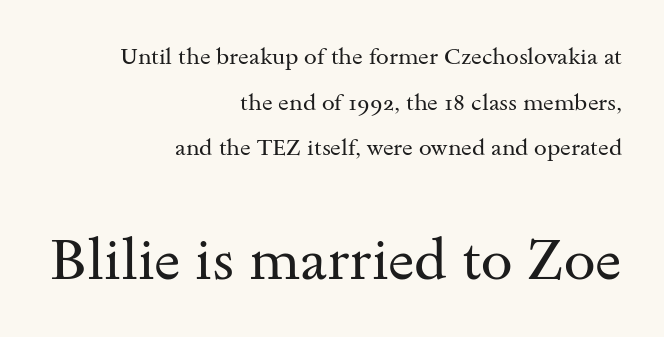
{"serif": "yes", "italic": "no", "bold": "no", "weight": "regular", "width": "wide", "stroke_contrast": "medium", "x_height": "small", "monospaced": "no", "underline": "no", "align": "right", "line_spacing": "loose", "line_spacing_ratio": 1.98, "letter_spacing": "normal", "letter_spacing_em": 0.0, "larger_block": "second", "size_ratio": 2.48, "glyph_px": 57}
